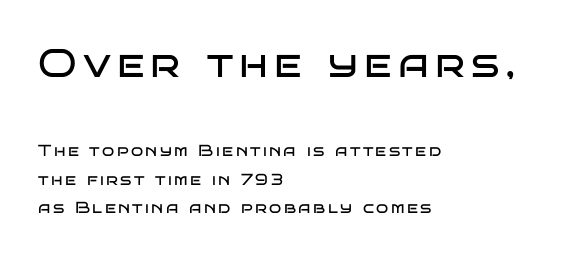
{"serif": "no", "italic": "no", "bold": "no", "weight": "regular", "width": "wide", "stroke_contrast": "low", "x_height": "large", "monospaced": "no", "underline": "no", "align": "left", "line_spacing_ratio": 1.76, "larger_block": "first", "size_ratio": 2.5, "glyph_px": 40}
